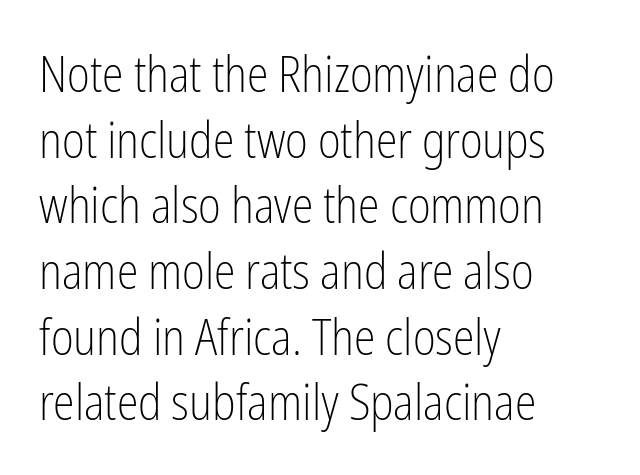
Q: Is the text bold? A: No.
Q: Is the text italic (slanted)? A: No, it is upright.
Q: Is the typeface a serif or a sans-serif typeface? A: Sans-serif.
Q: Is the text underlined? A: No.
Q: How is the paragraph aligned? A: Left-aligned.
Q: Is the spacing between letters normal or unusually wide? A: Normal.
Q: Is the spacing between lines tight, normal or loose? A: Normal.
Q: Width (condensed, normal, or wide)? A: Condensed.
Q: Stroke contrast? A: Low.
Q: x-height? A: Medium.
Q: Monospaced? A: No.
